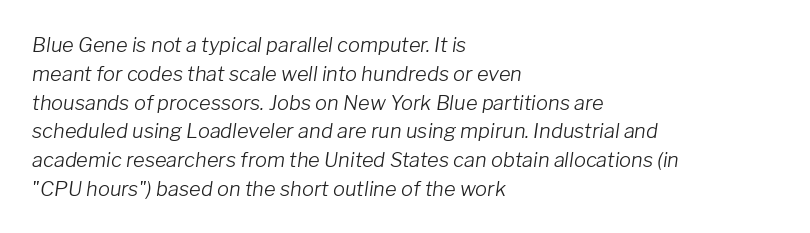
When letters slant like this, we call the style italic. Plain, unruled lines of type. These lines keep a tight, regular rhythm from letter to letter. All the whitespace from short lines collects on the right. The typeface has the unassuming heft of standard copy or less. Horizontal bands of white between lines are of average thickness.
